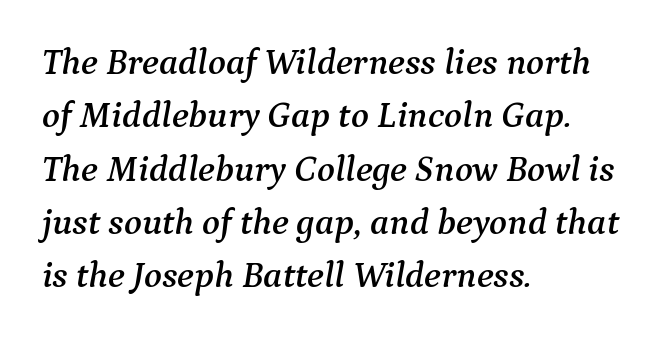
{"serif": "yes", "italic": "yes", "lean": "right", "slant_degrees": 9, "width": "normal", "stroke_contrast": "medium", "x_height": "medium", "monospaced": "no", "underline": "no", "align": "left", "line_spacing": "normal", "line_spacing_ratio": 1.44, "letter_spacing": "normal", "letter_spacing_em": 0.0, "glyph_px": 37}
